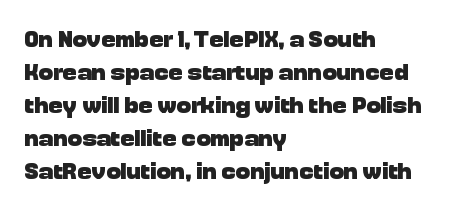
The image shows 24 px bold type, upright; set left-aligned, normal line spacing (1.37x), normal letter spacing, not underlined.
